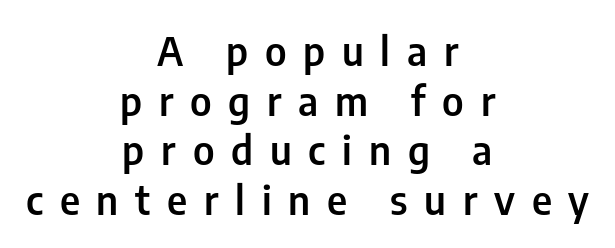
{"serif": "no", "italic": "no", "bold": "semi", "weight": "semibold", "width": "condensed", "stroke_contrast": "low", "x_height": "medium", "monospaced": "no", "underline": "no", "align": "center", "line_spacing_ratio": 1.24, "letter_spacing": "wide", "letter_spacing_em": 0.42, "glyph_px": 40}
